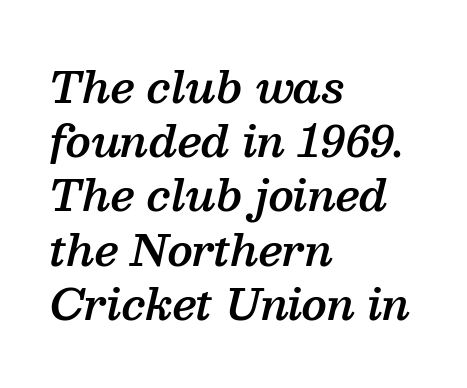
The image shows 42 px semibold serif type, italic (leaning right); set left-aligned, normal line spacing (1.29x), normal letter spacing, not underlined; medium stroke contrast and a medium x-height.
